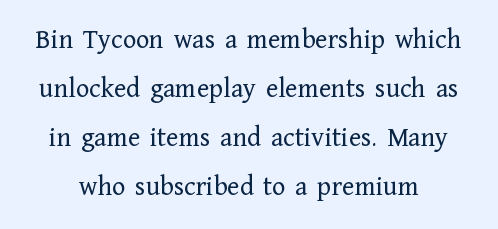
{"serif": "yes", "italic": "no", "bold": "no", "weight": "regular", "width": "normal", "stroke_contrast": "low", "x_height": "medium", "monospaced": "no", "underline": "no", "line_spacing_ratio": 1.75, "letter_spacing": "normal", "letter_spacing_em": 0.0, "glyph_px": 28}
